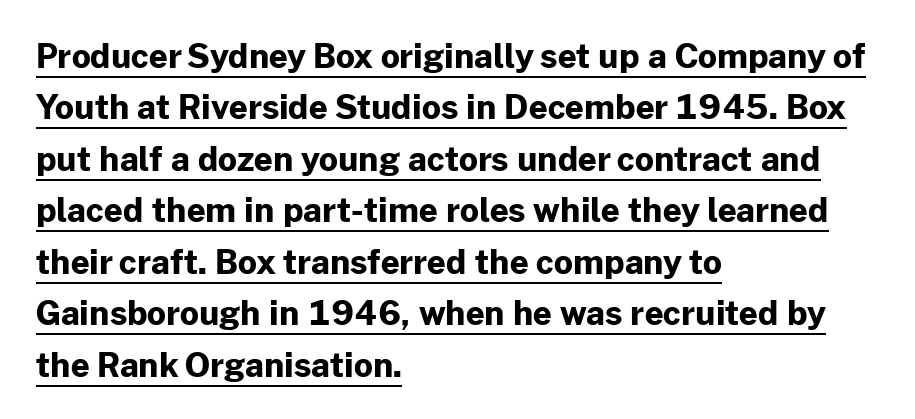
The image shows 33 px bold sans-serif type, upright; set left-aligned, normal line spacing (1.56x), normal letter spacing, underlined; low stroke contrast and a medium x-height.
